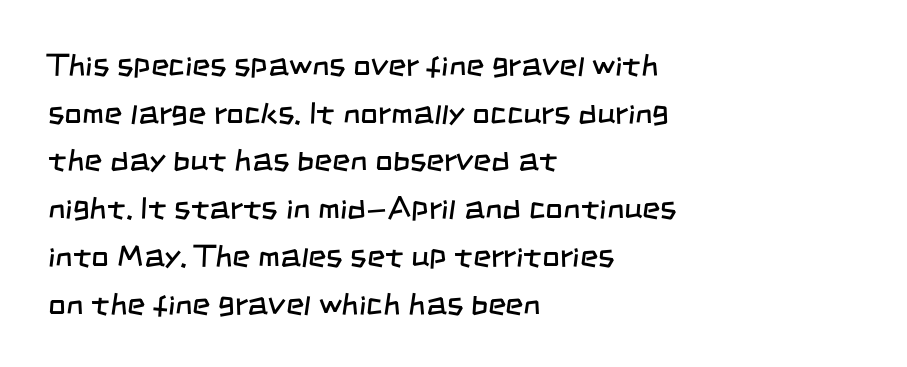
{"serif": "no", "bold": "no", "weight": "regular", "width": "condensed", "stroke_contrast": "low", "x_height": "large", "monospaced": "no", "underline": "no", "align": "left", "line_spacing": "normal", "line_spacing_ratio": 1.54, "letter_spacing": "normal", "letter_spacing_em": 0.0, "glyph_px": 31}
